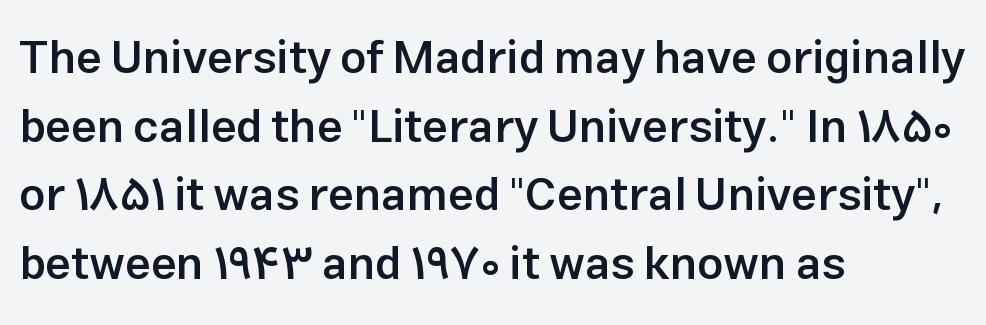
{"serif": "no", "italic": "no", "bold": "semi", "weight": "semibold", "width": "normal", "stroke_contrast": "low", "x_height": "medium", "monospaced": "no", "underline": "no", "align": "left", "line_spacing": "normal", "line_spacing_ratio": 1.49, "letter_spacing": "normal", "letter_spacing_em": 0.0, "glyph_px": 46}
